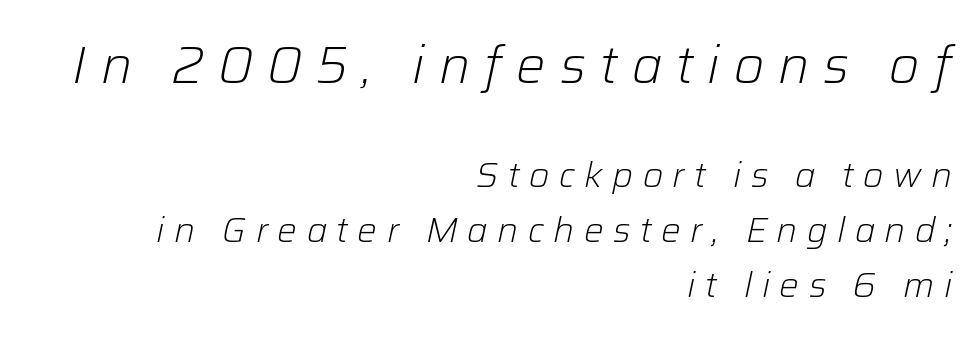
The image shows 52 px light type, italic (leaning right); set right-aligned, normal line spacing (1.58x), unusually wide letter spacing (+0.27 em), not underlined; the first (top) block is 1.49x larger; low stroke contrast and a medium x-height.
